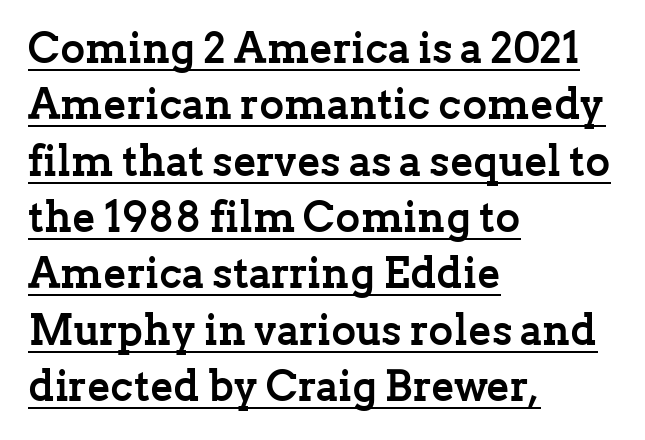
{"serif": "yes", "italic": "no", "bold": "yes", "weight": "semibold", "width": "normal", "stroke_contrast": "low", "x_height": "medium", "monospaced": "no", "underline": "yes", "align": "left", "line_spacing": "normal", "line_spacing_ratio": 1.31, "letter_spacing": "normal", "letter_spacing_em": 0.0, "glyph_px": 43}
